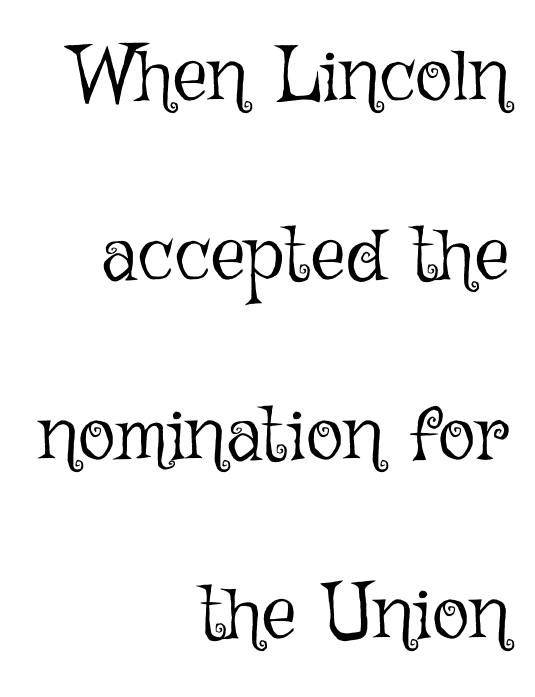
Leading: increased. The gaps between neighbouring characters are ordinary and unremarkable. Spacing verdict: proportional, widths tailored to each character. The passage shown is not underscored anywhere.
